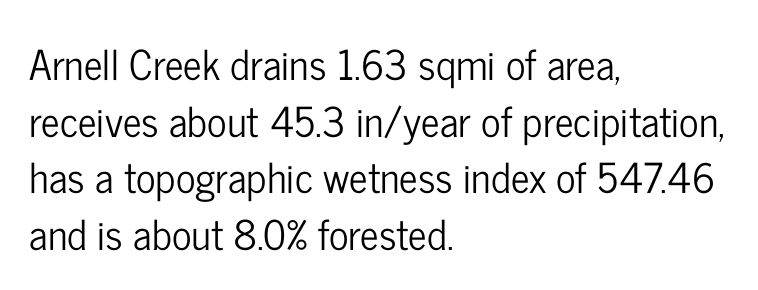
Q: Is the text italic (slanted)? A: No, it is upright.
Q: Is the typeface a serif or a sans-serif typeface? A: Sans-serif.
Q: Is the text underlined? A: No.
Q: How is the paragraph aligned? A: Left-aligned.
Q: Is the spacing between letters normal or unusually wide? A: Normal.
Q: Is the spacing between lines tight, normal or loose? A: Normal.
Q: Width (condensed, normal, or wide)? A: Condensed.
Q: Stroke contrast? A: Low.
Q: x-height? A: Medium.
Q: Monospaced? A: No.
